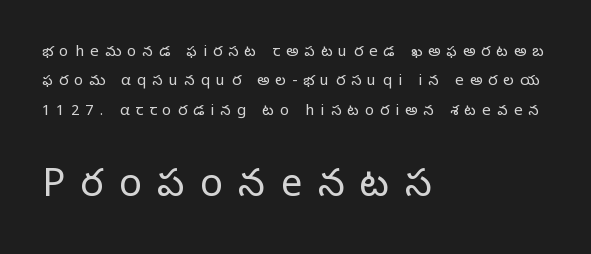
Q: Is the text bold? A: No.
Q: Is the text italic (slanted)? A: No, it is upright.
Q: Is the typeface a serif or a sans-serif typeface? A: Sans-serif.
Q: Is the text underlined? A: No.
Q: How is the paragraph aligned? A: Left-aligned.
Q: Is the spacing between letters normal or unusually wide? A: Unusually wide.
Q: Is the spacing between lines tight, normal or loose? A: Loose.
Q: Which block of text is set in a larger size, the first (top) or the second (bottom)? A: The second (bottom) one.
Q: Width (condensed, normal, or wide)? A: Normal.
Q: Stroke contrast? A: Low.
Q: x-height? A: Medium.
Q: Monospaced? A: No.
